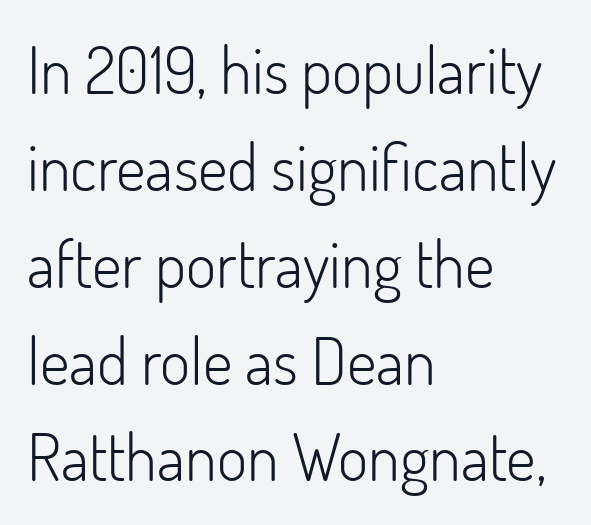
{"serif": "no", "italic": "no", "bold": "no", "weight": "light", "width": "normal", "stroke_contrast": "low", "x_height": "small", "monospaced": "no", "underline": "no", "align": "left", "line_spacing": "normal", "line_spacing_ratio": 1.49, "letter_spacing": "normal", "letter_spacing_em": 0.0, "glyph_px": 65}
